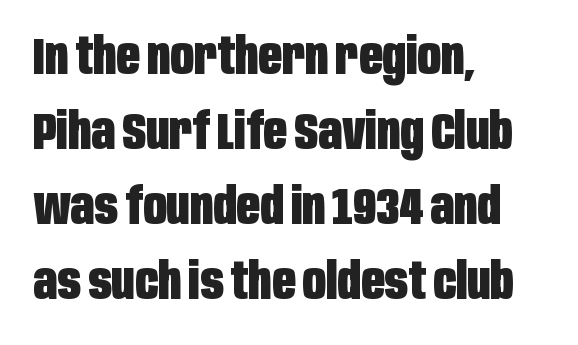
Q: Is the text bold? A: Yes.
Q: Is the text italic (slanted)? A: No, it is upright.
Q: Is the typeface a serif or a sans-serif typeface? A: Sans-serif.
Q: Is the text underlined? A: No.
Q: How is the paragraph aligned? A: Left-aligned.
Q: Is the spacing between letters normal or unusually wide? A: Normal.
Q: Is the spacing between lines tight, normal or loose? A: Normal.
Q: Width (condensed, normal, or wide)? A: Condensed.
Q: Stroke contrast? A: Low.
Q: x-height? A: Large.
Q: Monospaced? A: No.
